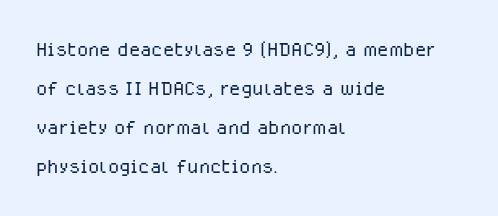
Each new line begins a customary step beneath the previous one. Students, note that the glyphs here touch the page at normal intervals. Letters rest on an invisible, unmarked baseline. Posture: upright roman.
